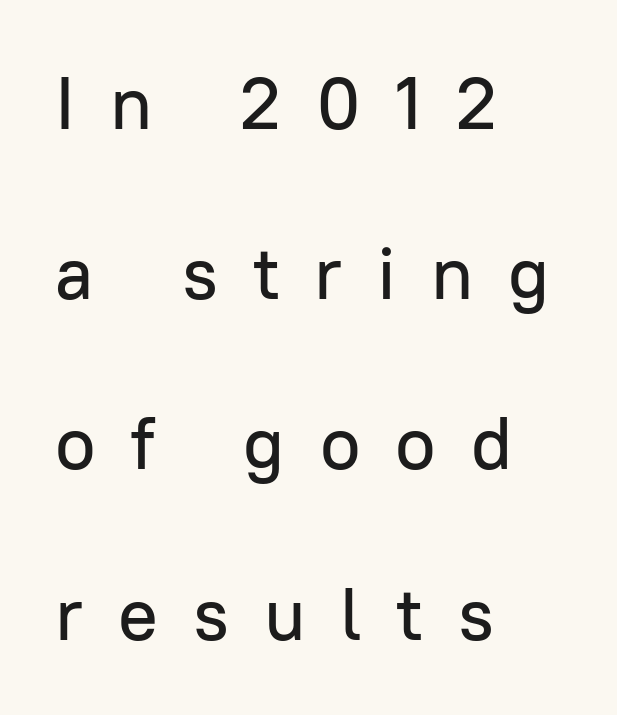
Do the characters align in a grid? No, the font is proportional. It's the straight-up-and-down kind of type. Type style note: lacks serifs. The vertical gap from one line to the next is large. Bare-footed words on every line.
